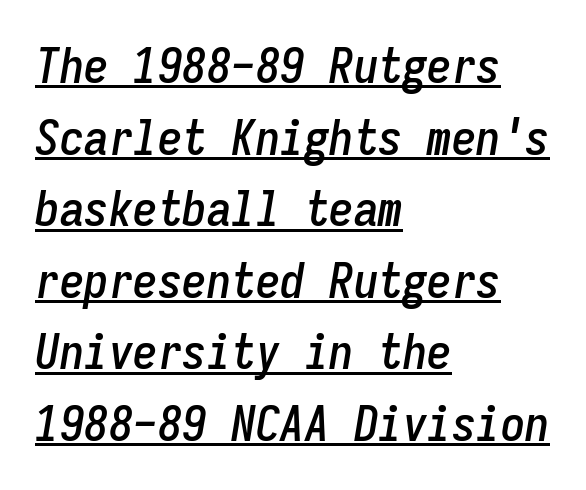
{"italic": "yes", "lean": "right", "slant_degrees": 9, "width": "condensed", "stroke_contrast": "low", "x_height": "medium", "monospaced": "yes", "underline": "yes", "align": "left", "line_spacing": "normal", "line_spacing_ratio": 1.46, "letter_spacing": "normal", "letter_spacing_em": 0.0, "glyph_px": 49}
